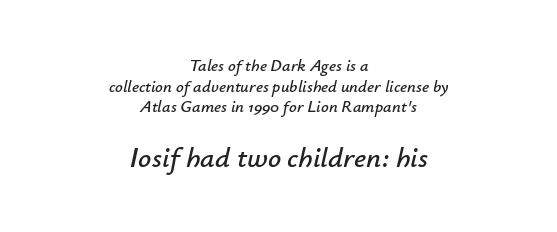
Q: Is the text italic (slanted)? A: Yes, it leans right by about 12 degrees.
Q: Is the text underlined? A: No.
Q: How is the paragraph aligned? A: Centered.
Q: Is the spacing between letters normal or unusually wide? A: Normal.
Q: Which block of text is set in a larger size, the first (top) or the second (bottom)? A: The second (bottom) one.
Q: Width (condensed, normal, or wide)? A: Normal.
Q: Stroke contrast? A: Low.
Q: x-height? A: Small.
Q: Monospaced? A: No.
